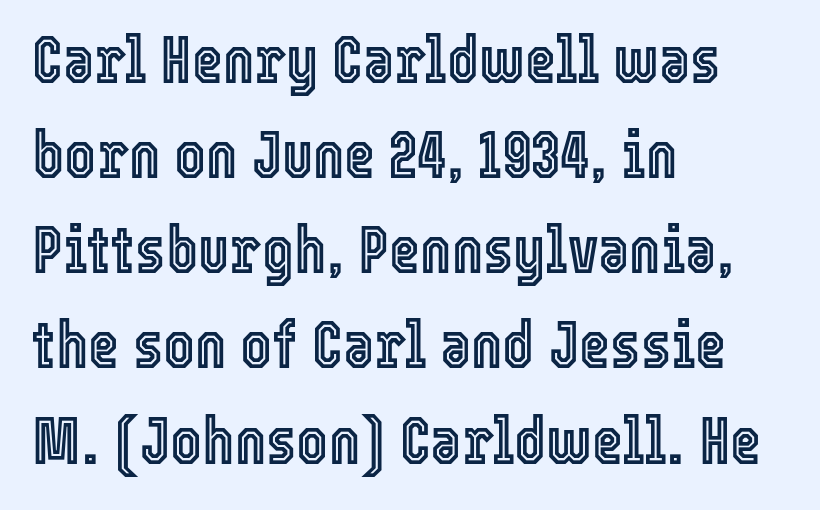
{"italic": "no", "width": "condensed", "x_height": "medium", "monospaced": "no", "underline": "no", "align": "left", "line_spacing": "normal", "line_spacing_ratio": 1.42, "letter_spacing": "normal", "letter_spacing_em": 0.0, "glyph_px": 67}
